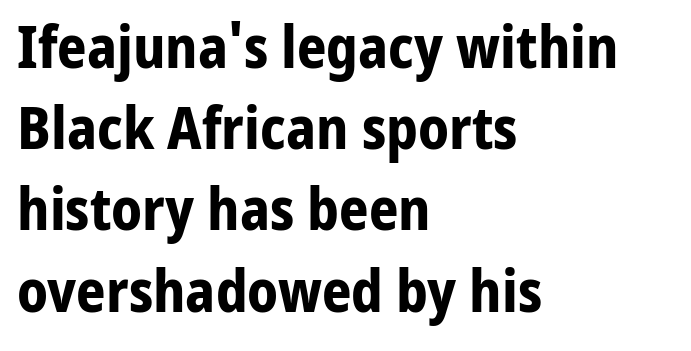
Q: Is the text bold? A: Yes.
Q: Is the text italic (slanted)? A: No, it is upright.
Q: Is the typeface a serif or a sans-serif typeface? A: Sans-serif.
Q: Is the text underlined? A: No.
Q: How is the paragraph aligned? A: Left-aligned.
Q: Is the spacing between letters normal or unusually wide? A: Normal.
Q: Is the spacing between lines tight, normal or loose? A: Normal.
Q: Width (condensed, normal, or wide)? A: Normal.
Q: Stroke contrast? A: Low.
Q: x-height? A: Medium.
Q: Monospaced? A: No.
